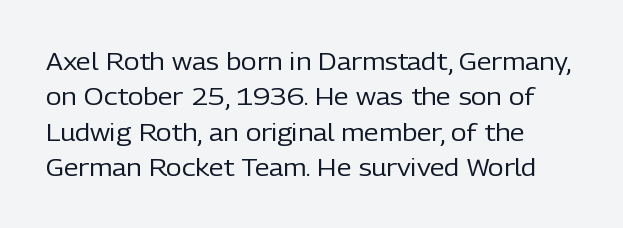
The image shows 24 px text type, upright; set normal line spacing (1.47x), normal letter spacing, not underlined.
